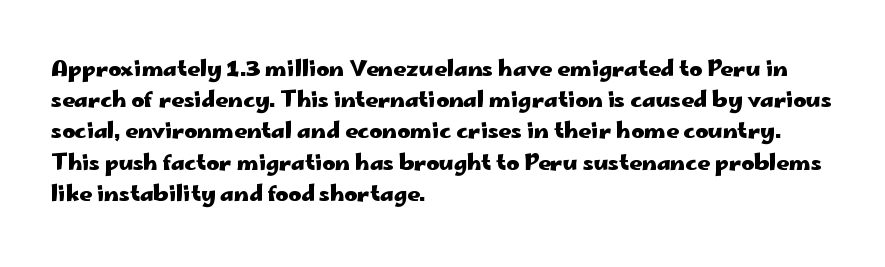
The image shows 22 px bold type, upright; set left-aligned, normal line spacing (1.42x), normal letter spacing, not underlined.
